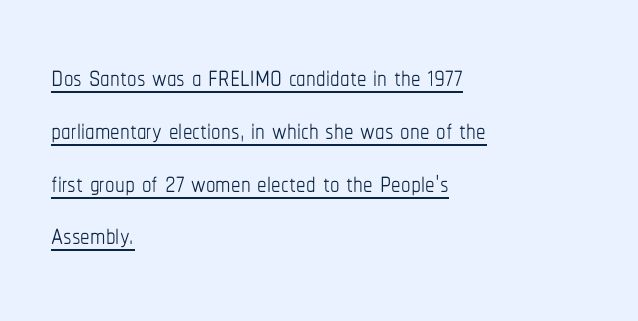
Q: Is the text bold? A: No.
Q: Is the text italic (slanted)? A: No, it is upright.
Q: Is the text underlined? A: Yes.
Q: How is the paragraph aligned? A: Left-aligned.
Q: Is the spacing between letters normal or unusually wide? A: Normal.
Q: Is the spacing between lines tight, normal or loose? A: Normal.
Q: Width (condensed, normal, or wide)? A: Condensed.
Q: Stroke contrast? A: Low.
Q: x-height? A: Medium.
Q: Monospaced? A: No.
